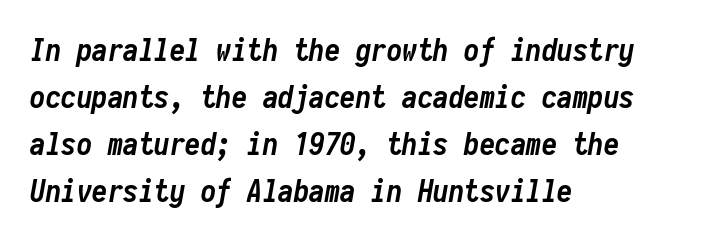
{"italic": "yes", "lean": "right", "slant_degrees": 10, "bold": "yes", "weight": "semibold", "width": "condensed", "stroke_contrast": "low", "x_height": "medium", "monospaced": "yes", "underline": "no", "align": "left", "line_spacing": "normal", "line_spacing_ratio": 1.52, "letter_spacing": "normal", "letter_spacing_em": 0.0, "glyph_px": 31}
